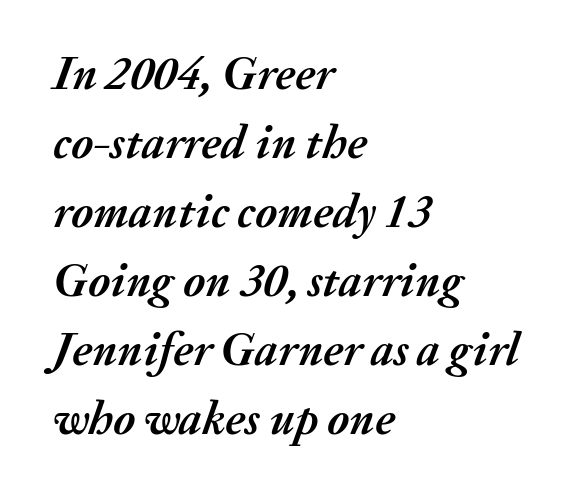
Only glyphs here, with clear space below each row. Compared with an ordinary text face, these strokes are far heavier — a full bold. Spacing verdict: proportional, widths tailored to each character. The typography opts for an oblique posture over an upright one. The gaps between neighbouring characters are ordinary and unremarkable. Does the copy run flush right? No — it runs flush left.
